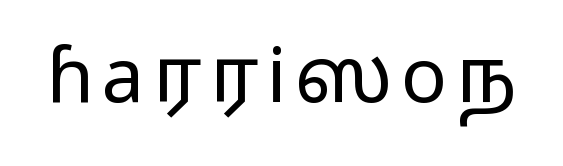
{"serif": "no", "italic": "no", "bold": "no", "weight": "light", "width": "wide", "stroke_contrast": "low", "x_height": "medium", "monospaced": "no", "underline": "no", "glyph_px": 76}
